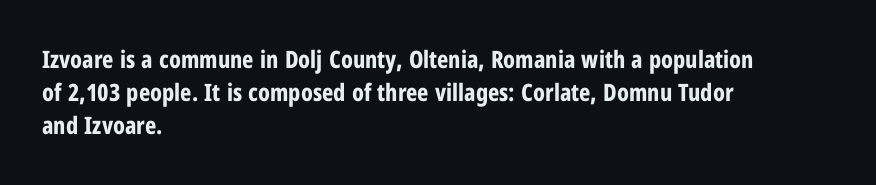
These lines keep a tight, regular rhythm from letter to letter. Heavy-handed strokes throughout: this text is bold. A normal amount of white space separates one row of letters from the next. The font's upright variant was chosen for this text. The string is rendered with underlining switched off. Which margin do the lines hug? The left one — the right edge is uneven.
